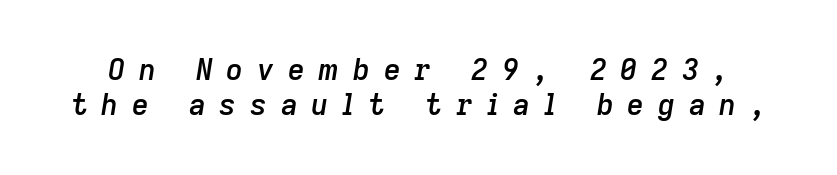
The strip under each line holds only bare page. The tracking jumps out immediately: characters are airy and widely separated. Emphasis by weight is partial: semibold. A typesetter would mark this as italic.
